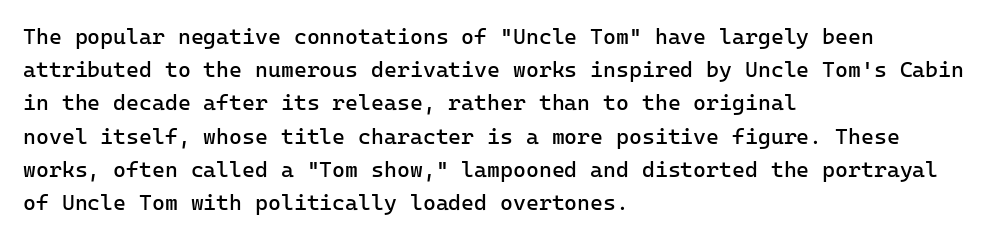
{"italic": "no", "bold": "no", "underline": "no", "align": "left", "line_spacing": "normal", "line_spacing_ratio": 1.51, "letter_spacing": "normal", "letter_spacing_em": 0.0, "glyph_px": 22}
